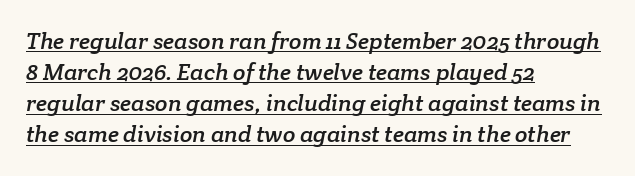
The leading is moderate, giving the passage an even texture. You could call the tracking neutral — neither tight nor loose. Glance below the letters and you will spot a drawn line. The paragraph shown leans on its left margin.
